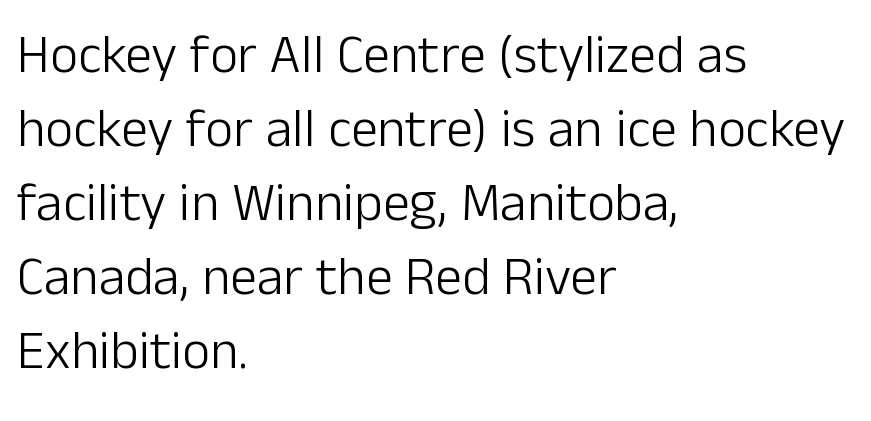
The image shows 54 px light sans-serif type, upright; set left-aligned, normal line spacing (1.37x), normal letter spacing, not underlined; low stroke contrast and a medium x-height.
